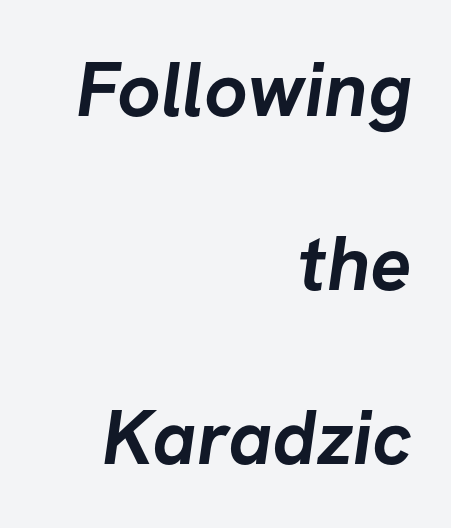
The image shows 77 px semibold sans-serif type; set right-aligned, loose line spacing (2.26x), normal letter spacing, not underlined; low stroke contrast and a medium x-height.
